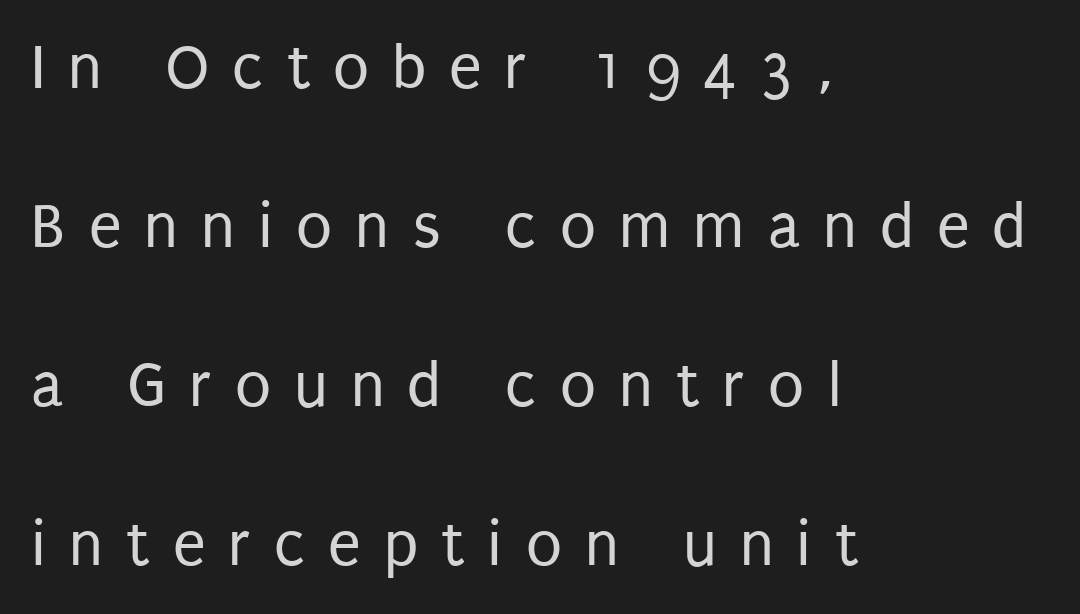
Q: Is the text bold? A: No.
Q: Is the text italic (slanted)? A: No, it is upright.
Q: Is the typeface a serif or a sans-serif typeface? A: Sans-serif.
Q: Is the text underlined? A: No.
Q: How is the paragraph aligned? A: Left-aligned.
Q: Is the spacing between letters normal or unusually wide? A: Unusually wide.
Q: Is the spacing between lines tight, normal or loose? A: Loose.
Q: Width (condensed, normal, or wide)? A: Condensed.
Q: Stroke contrast? A: Low.
Q: x-height? A: Large.
Q: Monospaced? A: No.
